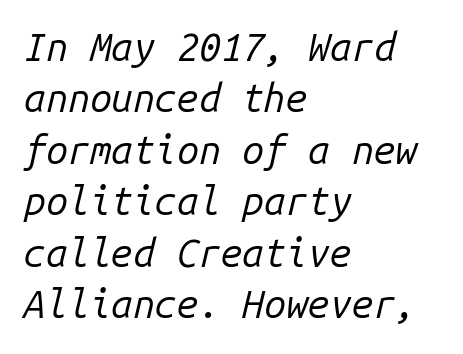
The cut favours lightness, reaching ordinary text weight at its darkest. Whoever set this chose a conventional vertical rhythm. These lines stack with their left ends in a neat column. Observe the ordinary spacing: letters are neighbours, not strangers.
